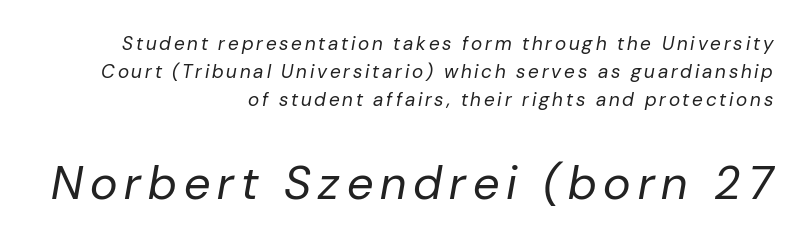
Notice how descenders clear the ascenders below comfortably — that's standard leading. Designer's note — italics engaged. Compared with a typical body face, this is equally light or lighter still. Notice how the passage keeps a crisp vertical edge on the right only.
